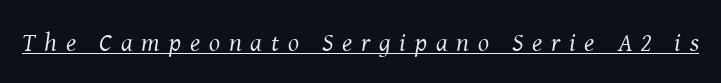
{"italic": "yes", "lean": "right", "slant_degrees": 8, "bold": "no", "underline": "yes", "letter_spacing": "wide", "letter_spacing_em": 0.34, "glyph_px": 26}
